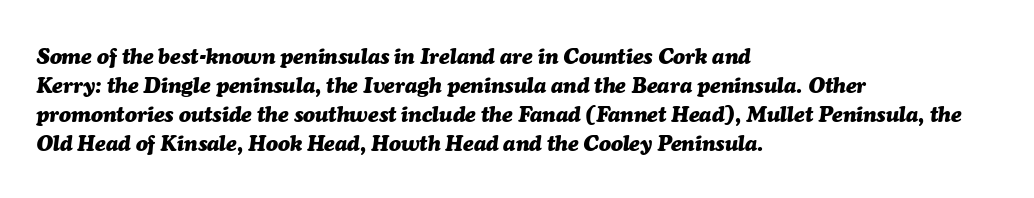
Q: Is the text bold? A: Yes.
Q: Is the text italic (slanted)? A: Yes, it leans right by about 7 degrees.
Q: Is the text underlined? A: No.
Q: How is the paragraph aligned? A: Left-aligned.
Q: Is the spacing between letters normal or unusually wide? A: Normal.
Q: Is the spacing between lines tight, normal or loose? A: Normal.
